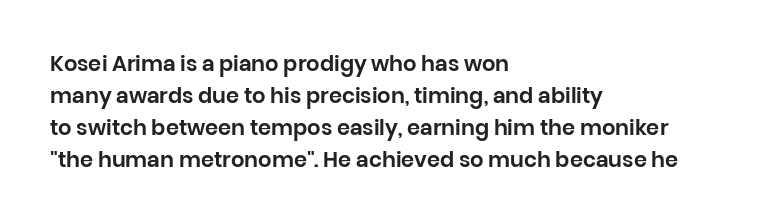
{"italic": "no", "underline": "no", "align": "left", "line_spacing": "normal", "line_spacing_ratio": 1.53, "letter_spacing": "normal", "letter_spacing_em": 0.0, "glyph_px": 21}
